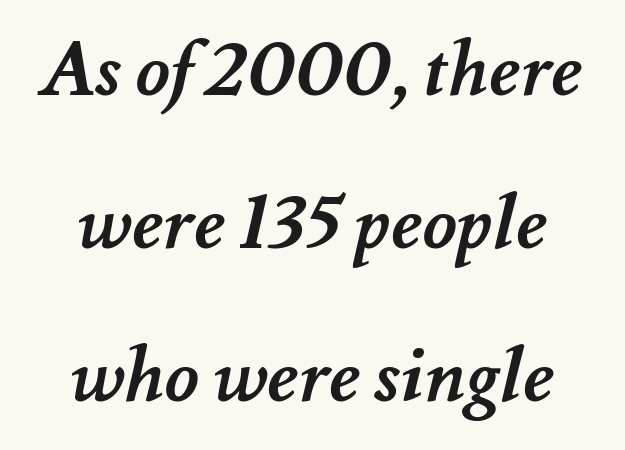
Does the copy run flush right? No — it is centered line by line. The space directly below the letters is spotless. Baseline-to-baseline distance is far greater than the letter height. These lines keep a tight, regular rhythm from letter to letter. The letters advance in unequal steps, a hallmark of proportional type. Each glyph is drawn with heavy, bold strokes.
